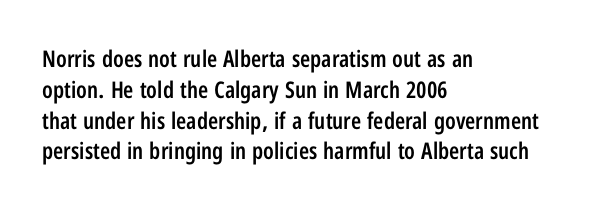
{"italic": "no", "bold": "semi", "underline": "no", "align": "left", "line_spacing": "normal", "line_spacing_ratio": 1.34, "letter_spacing": "normal", "letter_spacing_em": 0.0, "glyph_px": 23}
